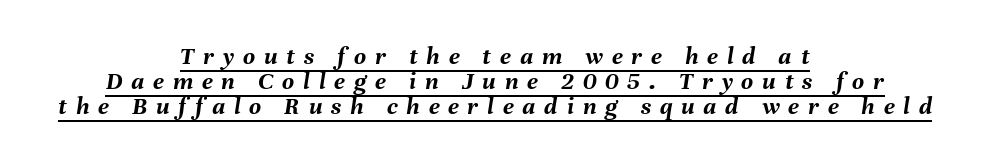
The image shows 26 px bold type, italic (leaning right); set centered, tight line spacing (0.96x), unusually wide letter spacing (+0.34 em), underlined.
